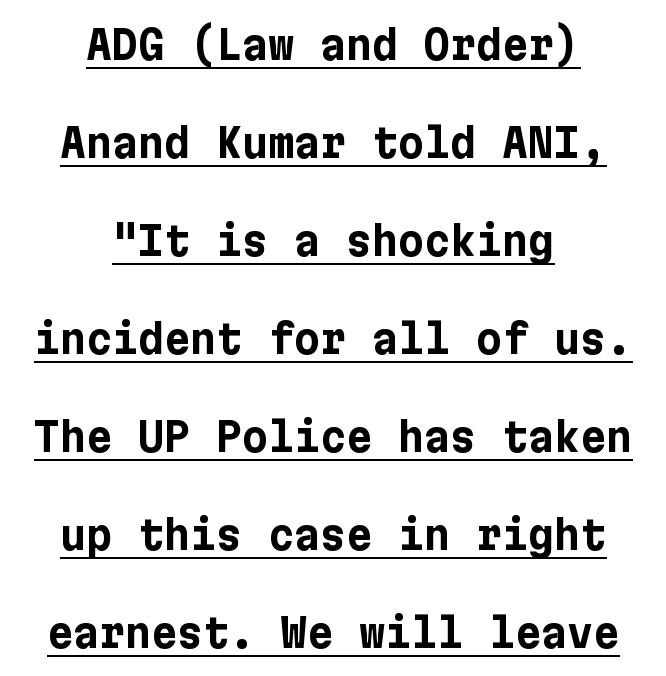
{"serif": "no", "italic": "no", "bold": "yes", "weight": "bold", "width": "normal", "stroke_contrast": "low", "x_height": "medium", "underline": "yes", "align": "center", "line_spacing": "loose", "line_spacing_ratio": 2.45, "letter_spacing": "normal", "letter_spacing_em": 0.0, "glyph_px": 40}
